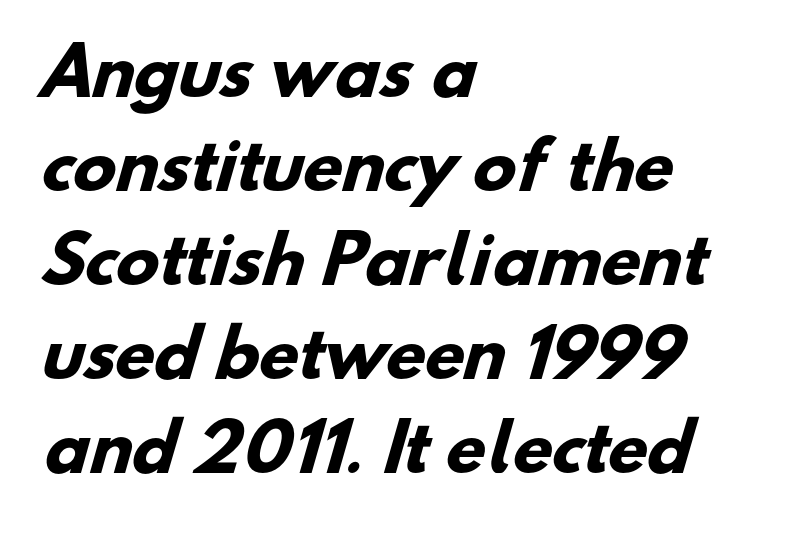
The passage shown is not underscored anywhere. A normal amount of white space separates one row of letters from the next. The face used here is a sans, in the tradition of grotesques and geometrics. Leftover space on each line is placed entirely after the last word. I'd describe the lettering as bold — thick and assertive.
